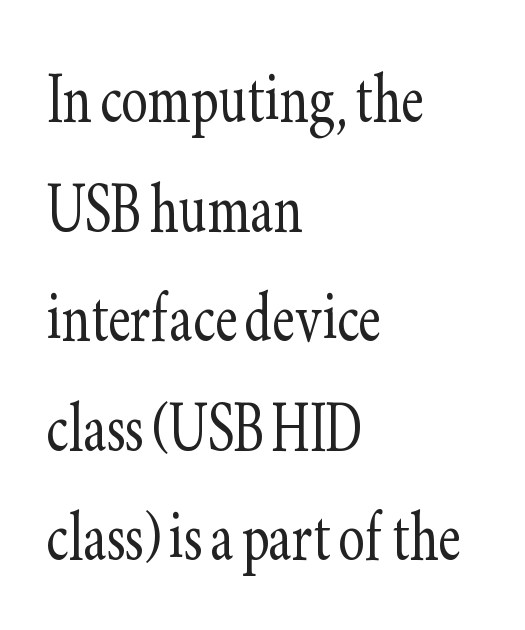
Compared with typical body copy, the letter spacing here is the same. The font family rendered here belongs to the serif group. Short and long lines alike share a common starting point at left. A typesetter would mark this as roman, not italic. Stroke mass is kept to a normal reading level or below.
